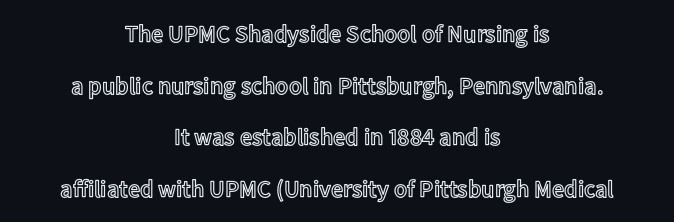
{"italic": "no", "underline": "no", "align": "center", "line_spacing": "loose", "line_spacing_ratio": 2.15, "letter_spacing": "normal", "letter_spacing_em": 0.0, "glyph_px": 24}
